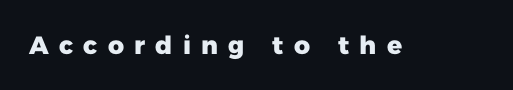
The image shows 25 px bold type, upright; set unusually wide letter spacing (+0.41 em), not underlined.
